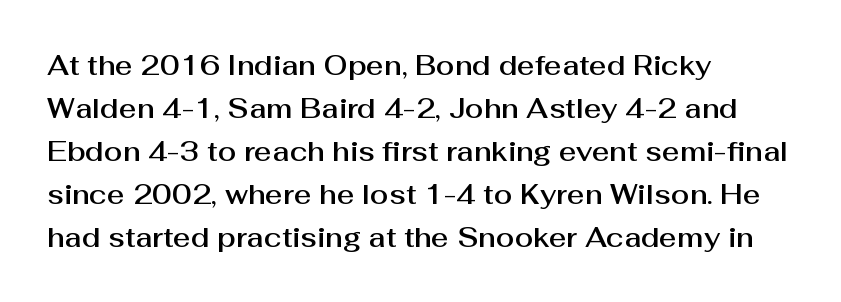
Q: Is the text italic (slanted)? A: No, it is upright.
Q: Is the text underlined? A: No.
Q: How is the paragraph aligned? A: Left-aligned.
Q: Is the spacing between letters normal or unusually wide? A: Normal.
Q: Is the spacing between lines tight, normal or loose? A: Normal.
